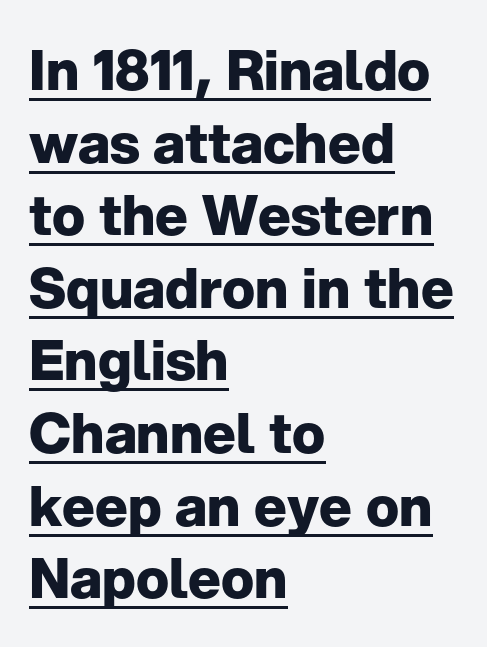
{"serif": "no", "italic": "no", "bold": "yes", "weight": "heavy", "width": "normal", "stroke_contrast": "low", "x_height": "medium", "monospaced": "no", "underline": "yes", "align": "left", "line_spacing": "normal", "line_spacing_ratio": 1.32, "letter_spacing": "normal", "letter_spacing_em": 0.0, "glyph_px": 55}
